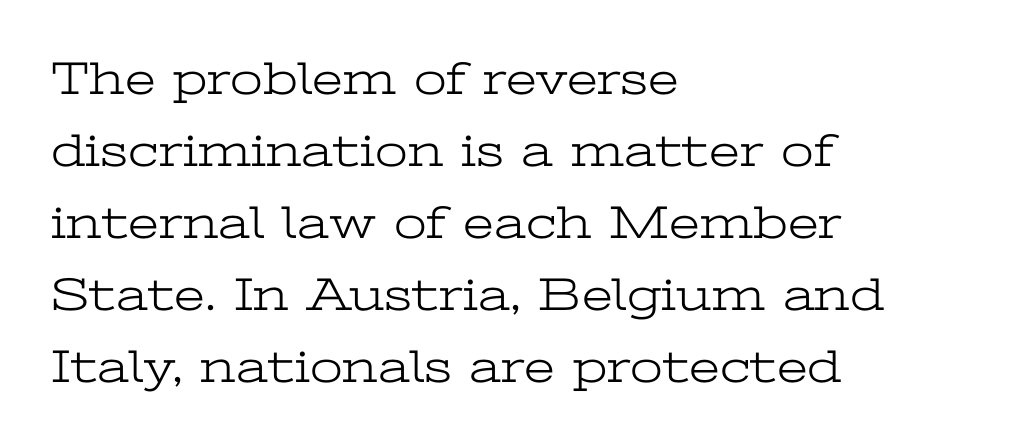
Q: Is the text bold? A: No.
Q: Is the text italic (slanted)? A: No, it is upright.
Q: Is the typeface a serif or a sans-serif typeface? A: Serif.
Q: Is the text underlined? A: No.
Q: How is the paragraph aligned? A: Left-aligned.
Q: Is the spacing between letters normal or unusually wide? A: Normal.
Q: Is the spacing between lines tight, normal or loose? A: Normal.
Q: Width (condensed, normal, or wide)? A: Wide.
Q: Stroke contrast? A: Low.
Q: x-height? A: Medium.
Q: Monospaced? A: No.
